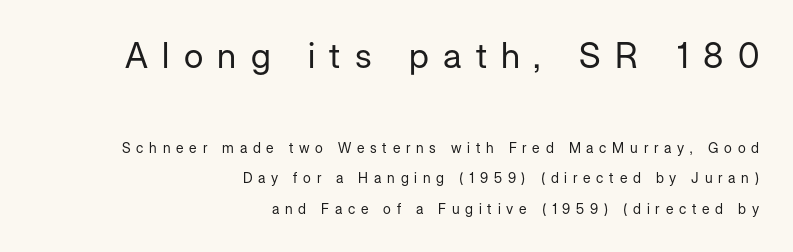
Q: Is the text bold? A: No.
Q: Is the text italic (slanted)? A: No, it is upright.
Q: Is the typeface a serif or a sans-serif typeface? A: Sans-serif.
Q: Is the text underlined? A: No.
Q: How is the paragraph aligned? A: Right-aligned.
Q: Is the spacing between letters normal or unusually wide? A: Unusually wide.
Q: Is the spacing between lines tight, normal or loose? A: Loose.
Q: Which block of text is set in a larger size, the first (top) or the second (bottom)? A: The first (top) one.
Q: Width (condensed, normal, or wide)? A: Normal.
Q: Stroke contrast? A: Low.
Q: x-height? A: Medium.
Q: Monospaced? A: No.
